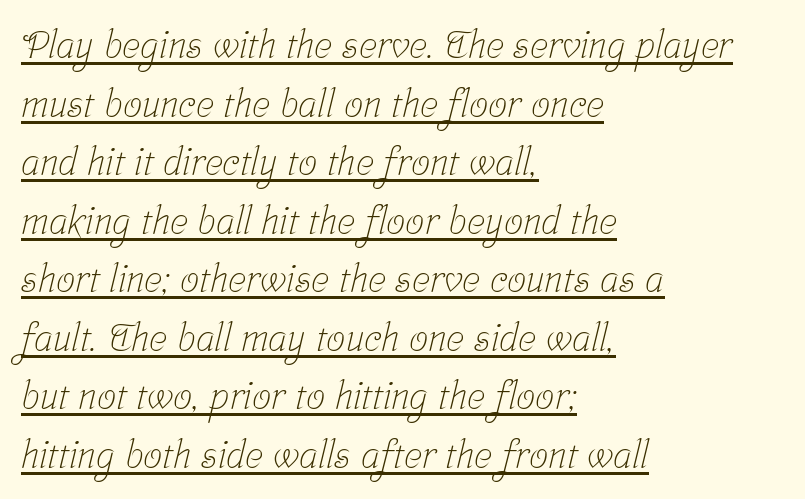
Q: Is the text bold? A: No.
Q: Is the typeface a serif or a sans-serif typeface? A: Serif.
Q: Is the text underlined? A: Yes.
Q: How is the paragraph aligned? A: Left-aligned.
Q: Is the spacing between letters normal or unusually wide? A: Normal.
Q: Is the spacing between lines tight, normal or loose? A: Normal.
Q: Width (condensed, normal, or wide)? A: Condensed.
Q: Stroke contrast? A: Low.
Q: x-height? A: Medium.
Q: Monospaced? A: No.
